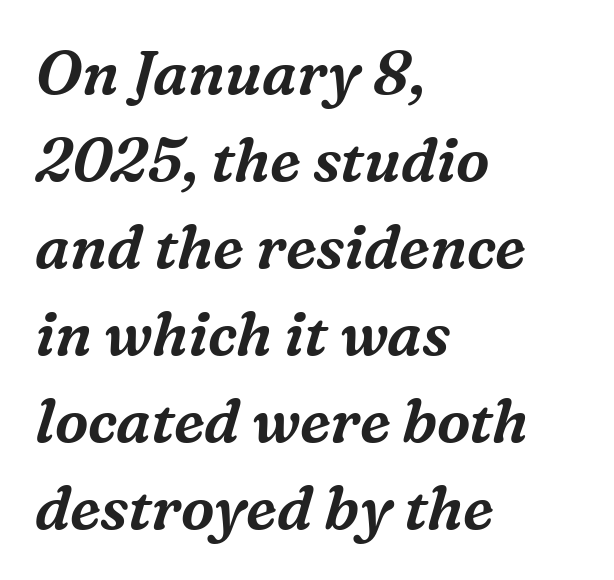
How are the letters spaced? Ordinarily, with no added tracking. What kind of face is this? One with serifs. Spacing verdict: proportional, widths tailored to each character. No word sits above an underline.
